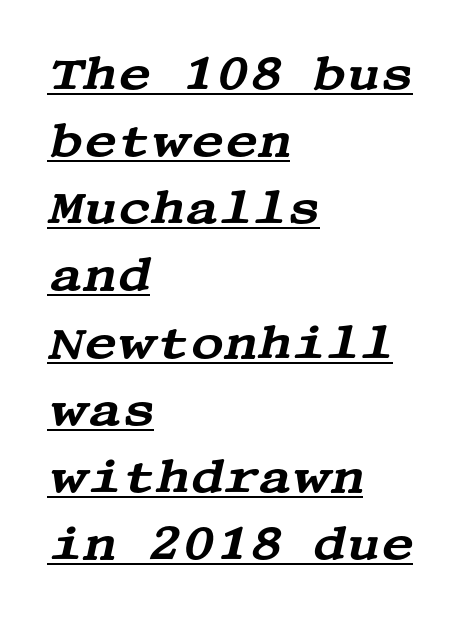
Horizontal alignment here is leftward, the default for most running prose. Is there much room between lines? A standard amount, neither cramped nor airy. A typesetter would call this zero additional tracking. You can see a thin bar hugging the bottom of the glyphs.
